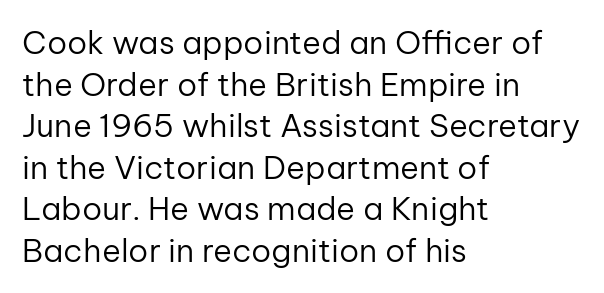
Q: Is the text bold? A: No.
Q: Is the text italic (slanted)? A: No, it is upright.
Q: Is the typeface a serif or a sans-serif typeface? A: Sans-serif.
Q: Is the text underlined? A: No.
Q: How is the paragraph aligned? A: Left-aligned.
Q: Is the spacing between letters normal or unusually wide? A: Normal.
Q: Is the spacing between lines tight, normal or loose? A: Normal.
Q: Width (condensed, normal, or wide)? A: Normal.
Q: Stroke contrast? A: Low.
Q: x-height? A: Medium.
Q: Monospaced? A: No.
